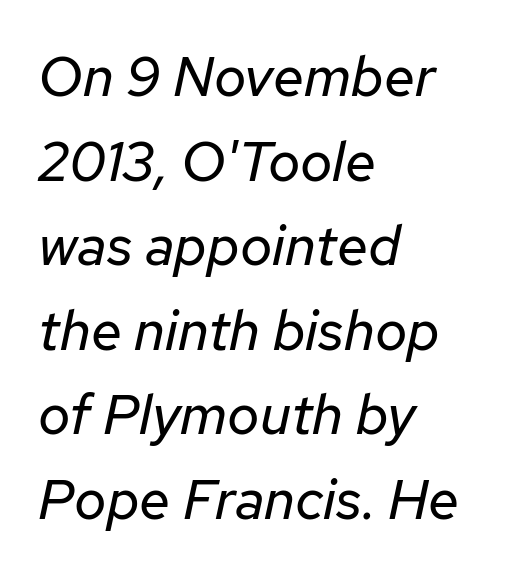
The image shows 56 px regular-weight type, italic (leaning right); set left-aligned, normal line spacing (1.51x), normal letter spacing, not underlined; low stroke contrast and a medium x-height.
